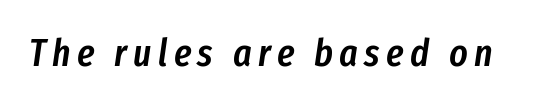
{"italic": "yes", "lean": "right", "slant_degrees": 8, "bold": "semi", "weight": "semibold", "width": "condensed", "stroke_contrast": "low", "x_height": "medium", "monospaced": "no", "underline": "no", "glyph_px": 39}
